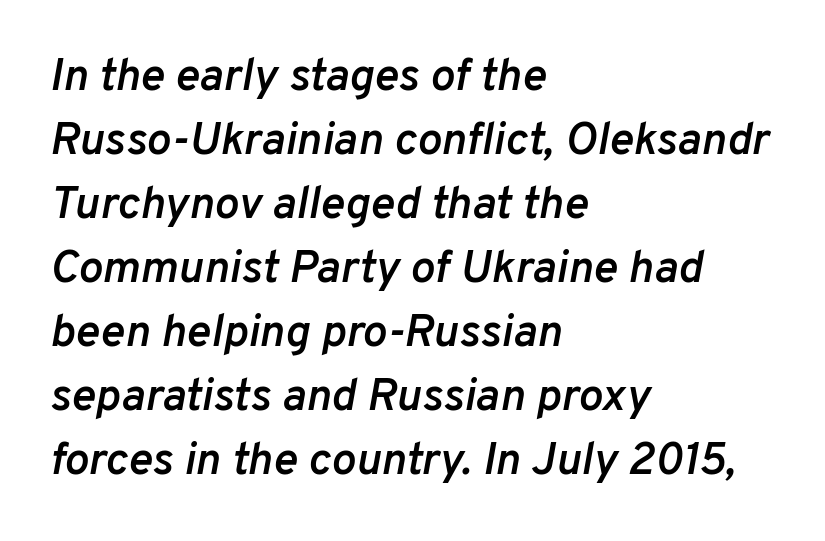
{"italic": "yes", "lean": "right", "slant_degrees": 10, "bold": "semi", "weight": "semibold", "width": "normal", "stroke_contrast": "low", "x_height": "medium", "monospaced": "no", "underline": "no", "align": "left", "line_spacing": "normal", "line_spacing_ratio": 1.39, "letter_spacing": "normal", "letter_spacing_em": 0.0, "glyph_px": 46}
